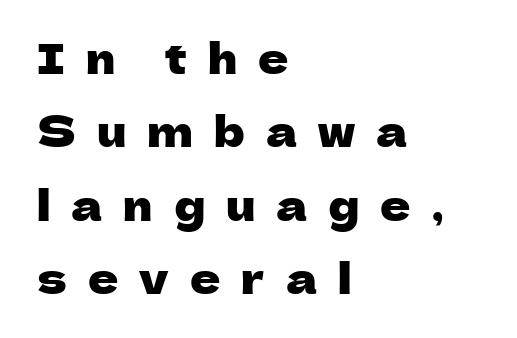
{"serif": "no", "italic": "no", "width": "normal", "stroke_contrast": "low", "x_height": "medium", "monospaced": "no", "underline": "no", "align": "left", "line_spacing_ratio": 1.75, "letter_spacing": "wide", "letter_spacing_em": 0.5, "glyph_px": 42}
